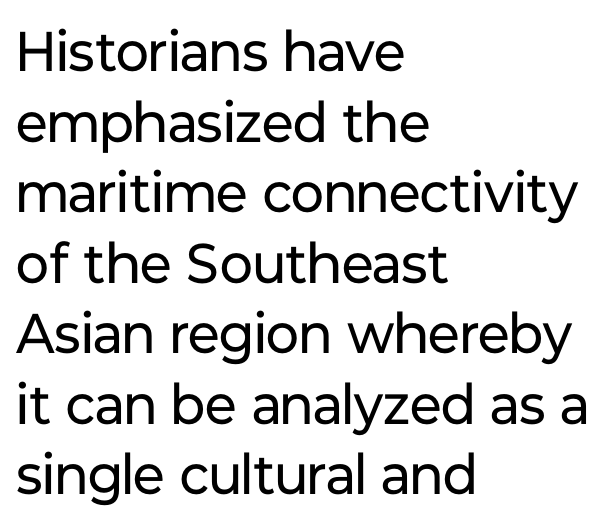
The image shows 56 px regular-weight sans-serif type, upright; set left-aligned, normal line spacing (1.26x), normal letter spacing, not underlined; low stroke contrast and a medium x-height.
